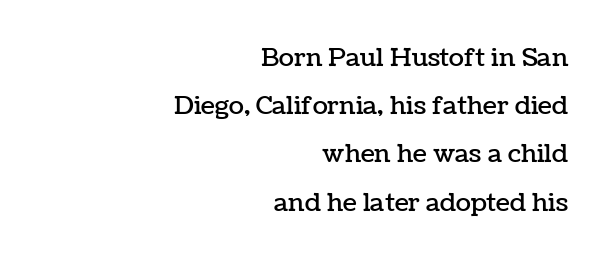
Q: Is the text italic (slanted)? A: No, it is upright.
Q: Is the text underlined? A: No.
Q: How is the paragraph aligned? A: Right-aligned.
Q: Is the spacing between letters normal or unusually wide? A: Normal.
Q: Is the spacing between lines tight, normal or loose? A: Loose.
